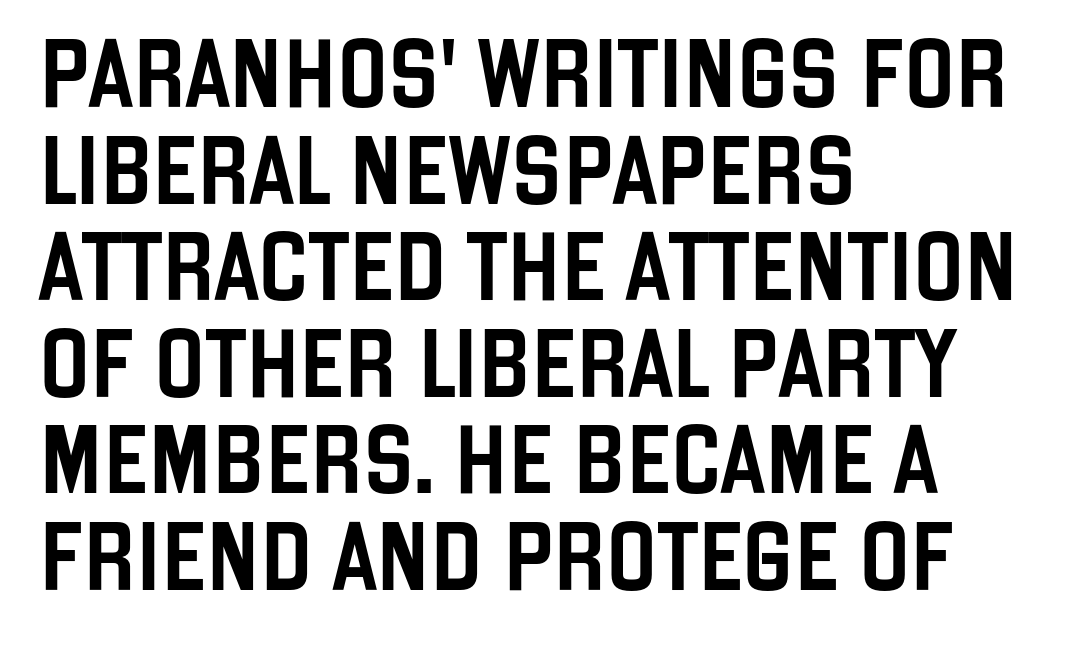
There is no visible air inserted between adjacent glyphs. The gap between lines stays unmarked. Letterform terminals end flat and unadorned throughout the passage. Layout note: lines flush left. The passage shown is typed in a proportional face where columns would drift.
